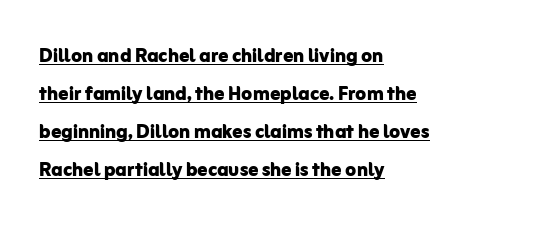
Q: Is the text bold? A: Yes.
Q: Is the text italic (slanted)? A: No, it is upright.
Q: Is the text underlined? A: Yes.
Q: How is the paragraph aligned? A: Left-aligned.
Q: Is the spacing between letters normal or unusually wide? A: Normal.
Q: Is the spacing between lines tight, normal or loose? A: Normal.
